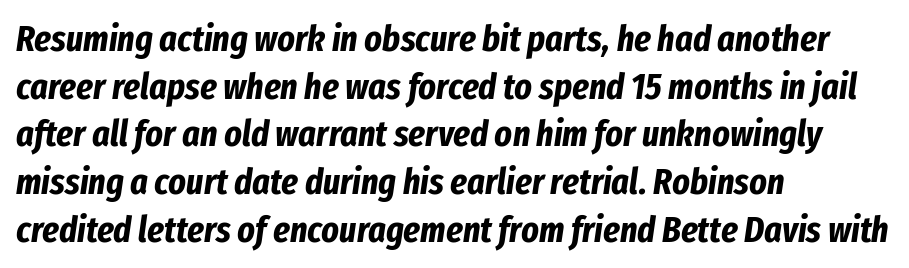
The image shows 37 px bold, condensed type, italic (leaning right); set left-aligned, normal line spacing (1.29x), normal letter spacing, not underlined; low stroke contrast and a medium x-height.
